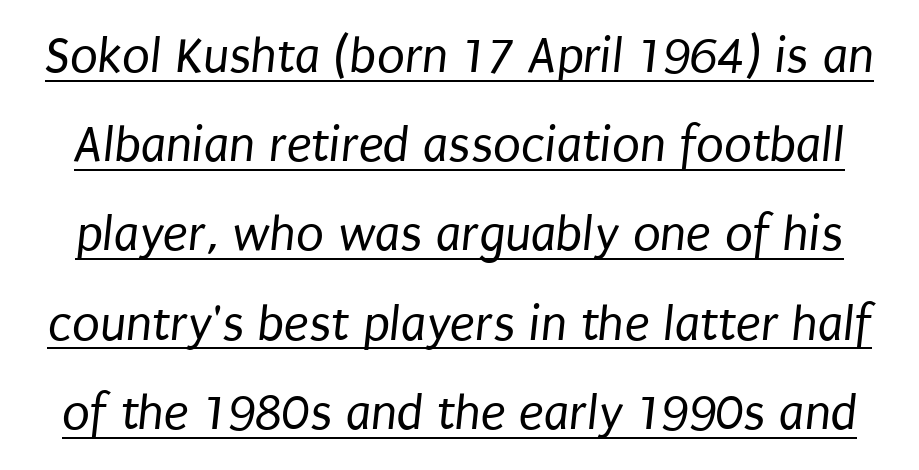
The image shows 51 px regular-weight, condensed sans-serif type; set line spacing 1.75x, normal letter spacing, underlined; low stroke contrast and a large x-height.
